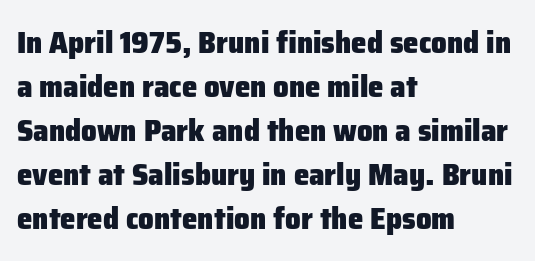
Q: Is the text bold? A: Yes.
Q: Is the text italic (slanted)? A: No, it is upright.
Q: Is the typeface a serif or a sans-serif typeface? A: Sans-serif.
Q: Is the text underlined? A: No.
Q: How is the paragraph aligned? A: Left-aligned.
Q: Is the spacing between letters normal or unusually wide? A: Normal.
Q: Is the spacing between lines tight, normal or loose? A: Normal.
Q: Width (condensed, normal, or wide)? A: Normal.
Q: Stroke contrast? A: Low.
Q: x-height? A: Medium.
Q: Monospaced? A: No.
